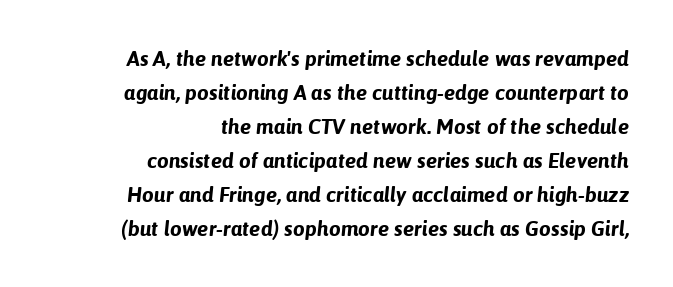
Q: Is the text bold? A: Yes.
Q: Is the text italic (slanted)? A: Yes, it leans right by about 6 degrees.
Q: Is the text underlined? A: No.
Q: How is the paragraph aligned? A: Right-aligned.
Q: Is the spacing between letters normal or unusually wide? A: Normal.
Q: Is the spacing between lines tight, normal or loose? A: Normal.
